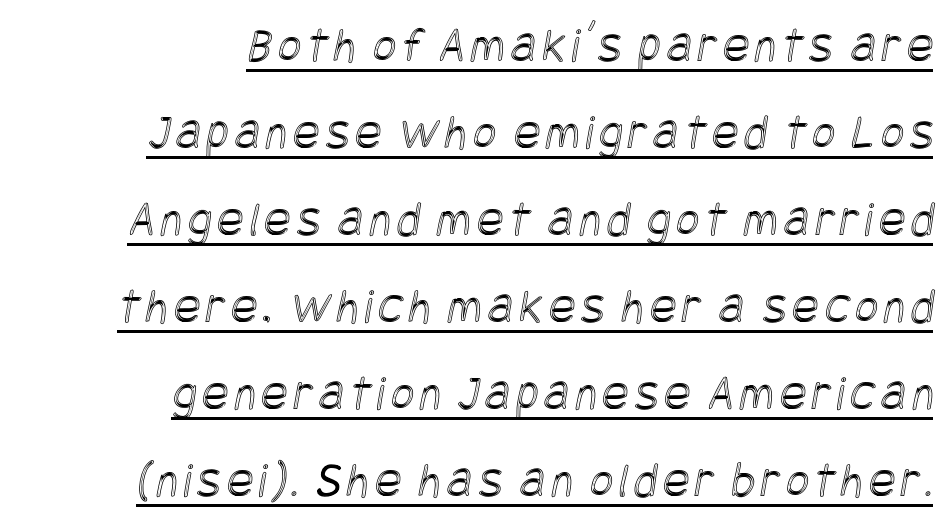
{"width": "condensed", "x_height": "large", "underline": "yes", "align": "right", "line_spacing_ratio": 1.74, "glyph_px": 50}
